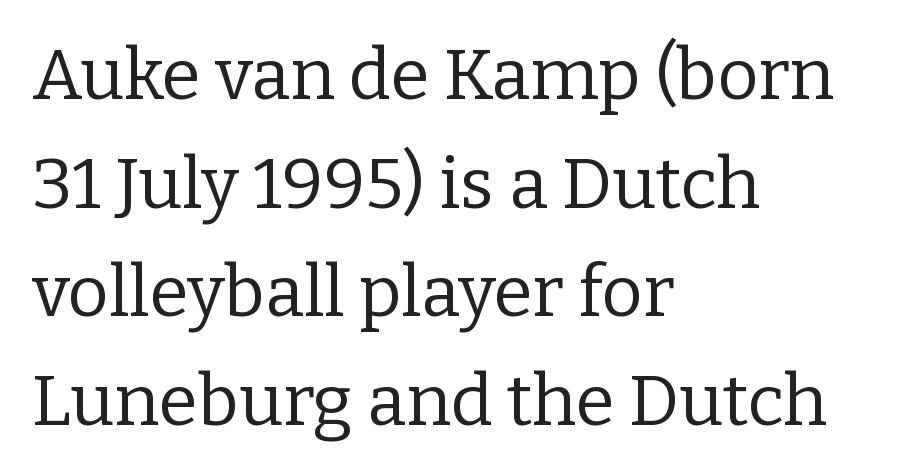
{"serif": "yes", "italic": "no", "bold": "no", "weight": "regular", "width": "normal", "stroke_contrast": "low", "x_height": "medium", "monospaced": "no", "underline": "no", "align": "left", "line_spacing": "normal", "line_spacing_ratio": 1.53, "letter_spacing": "normal", "letter_spacing_em": 0.0, "glyph_px": 71}
